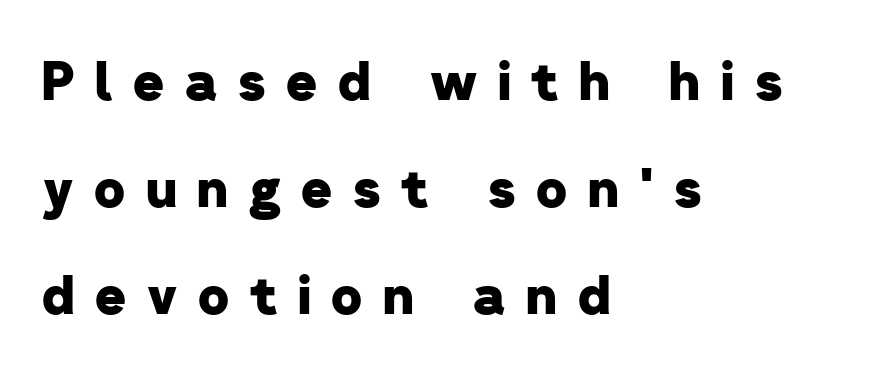
{"serif": "no", "bold": "yes", "weight": "heavy", "width": "normal", "stroke_contrast": "low", "x_height": "medium", "monospaced": "no", "underline": "no", "align": "left", "line_spacing": "loose", "line_spacing_ratio": 2.02, "letter_spacing": "wide", "letter_spacing_em": 0.39, "glyph_px": 53}
